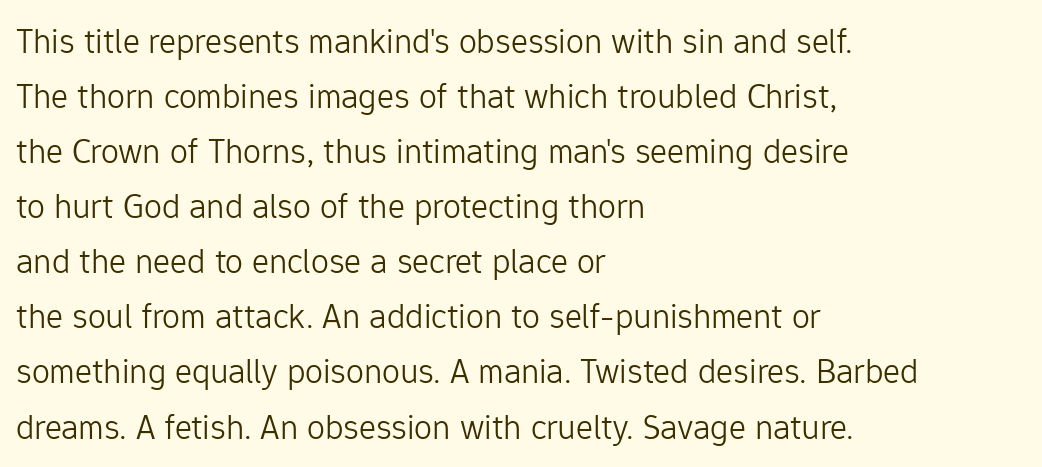
Notice how the stems are strictly vertical — no italics here. One glance says typical: line gaps are just what's usual. Every row of glyphs begins at an identical x-position on the left. To sum up the face: it is a sans, with no serifs. The face used here is proportionally spaced, like ordinary book or web type. No word sits above an underline.
